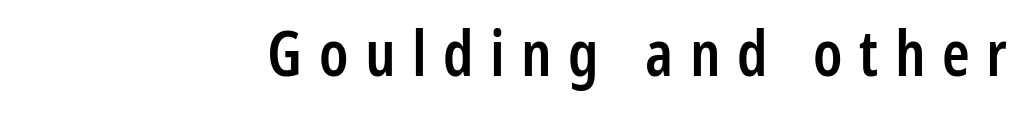
Q: Is the text bold? A: Semi-bold.
Q: Is the text italic (slanted)? A: No, it is upright.
Q: Is the typeface a serif or a sans-serif typeface? A: Sans-serif.
Q: Is the text underlined? A: No.
Q: Is the spacing between letters normal or unusually wide? A: Unusually wide.
Q: Width (condensed, normal, or wide)? A: Condensed.
Q: Stroke contrast? A: Low.
Q: x-height? A: Medium.
Q: Monospaced? A: No.
